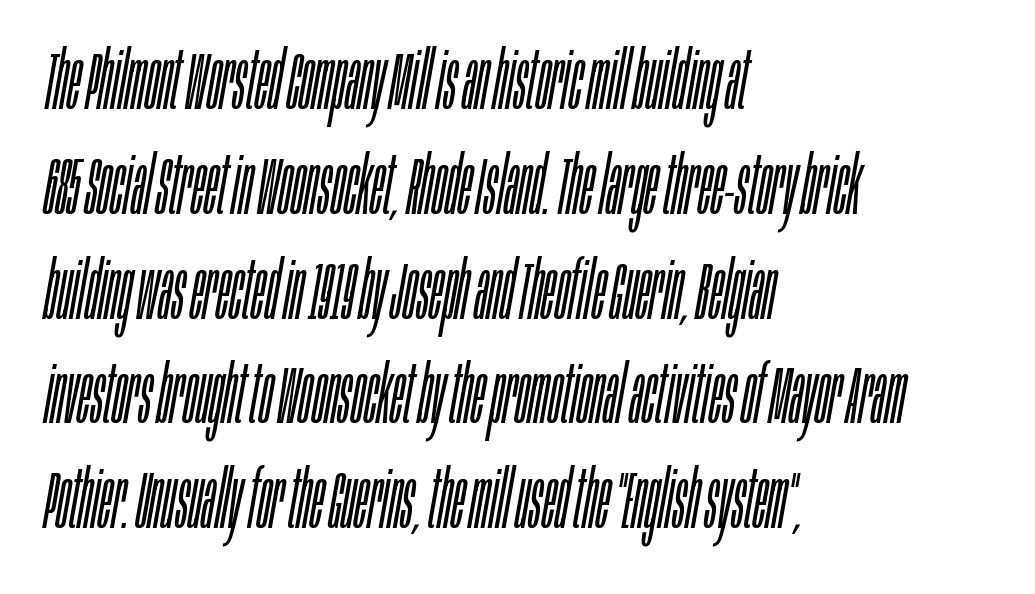
{"italic": "yes", "lean": "right", "slant_degrees": 10, "bold": "no", "weight": "light", "width": "condensed", "stroke_contrast": "low", "x_height": "large", "monospaced": "no", "underline": "no", "align": "left", "line_spacing": "normal", "line_spacing_ratio": 1.31, "letter_spacing": "normal", "letter_spacing_em": 0.0, "glyph_px": 80}
